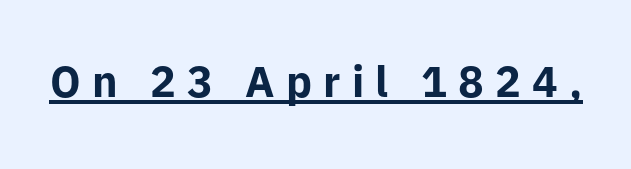
The letters stand upright; this is a roman face. Glyph-to-glyph distance is far greater than everyday printed text. What decoration does the sample have? An underline. The face used here is a sans, in the tradition of grotesques and geometrics.
